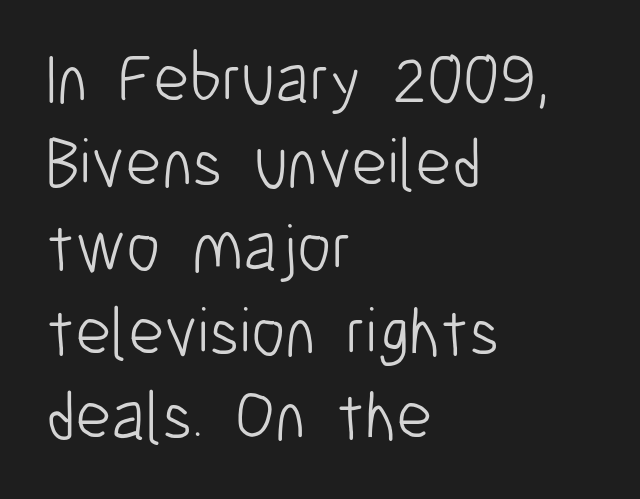
Letters have the restrained weight of plain body copy at most. The passage is arranged the way most books set body copy — flush left. This is roman type, the default non-slanted kind. Do the characters align in a grid? No, the font is proportional. Characters follow at the spacing the type designer built in. Does the type have serifs? No, each stem ends abruptly.
